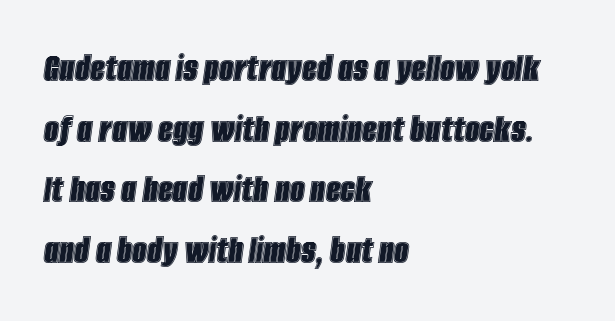
The image shows 41 px condensed type, italic (leaning right); set left-aligned, normal line spacing (1.48x), normal letter spacing, not underlined; a large x-height.
